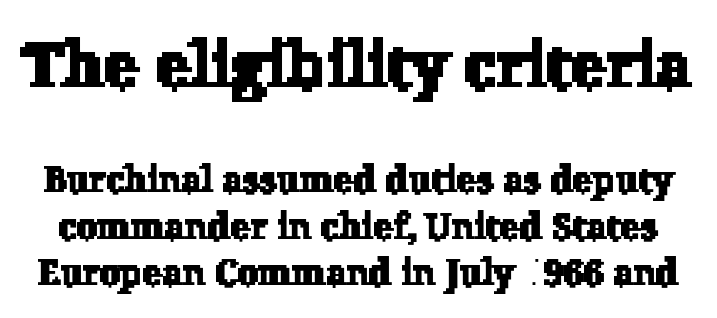
{"serif": "yes", "width": "normal", "stroke_contrast": "low", "x_height": "medium", "monospaced": "no", "underline": "no", "line_spacing": "normal", "line_spacing_ratio": 1.26, "letter_spacing": "normal", "letter_spacing_em": 0.0, "larger_block": "first", "size_ratio": 1.76, "glyph_px": 65}
